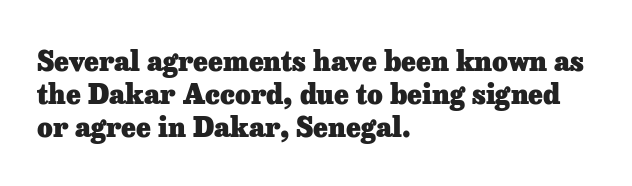
The image shows 27 px bold type, upright; set left-aligned, line spacing 1.22x, normal letter spacing, not underlined.
